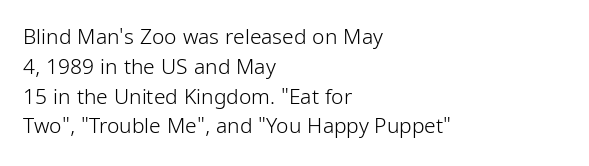
The image shows 21 px text type, upright; set left-aligned, normal line spacing (1.42x), normal letter spacing, not underlined.
